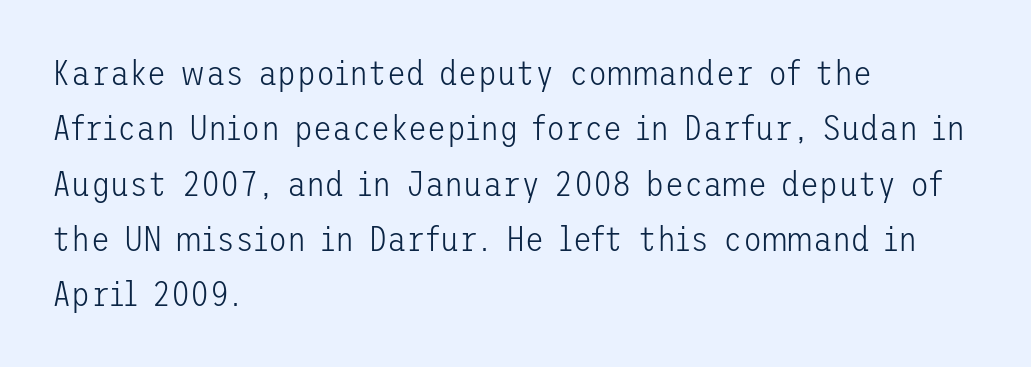
Q: Is the text bold? A: No.
Q: Is the text italic (slanted)? A: No, it is upright.
Q: Is the typeface a serif or a sans-serif typeface? A: Sans-serif.
Q: Is the text underlined? A: No.
Q: How is the paragraph aligned? A: Left-aligned.
Q: Is the spacing between letters normal or unusually wide? A: Normal.
Q: Is the spacing between lines tight, normal or loose? A: Normal.
Q: Width (condensed, normal, or wide)? A: Normal.
Q: Stroke contrast? A: Low.
Q: x-height? A: Medium.
